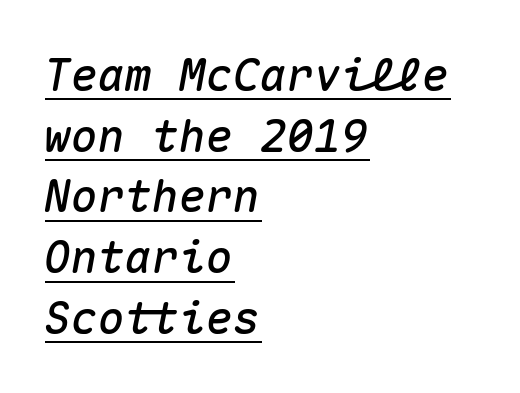
Spacing between characters is what you'd get straight out of the box. The face used here has a pronounced slope to its letters. These lines are set flush left with a ragged right edge. Do the characters align in a grid? Yes, the font is monospaced. Reading down the column, the eye jumps a familiar distance to each next line.
